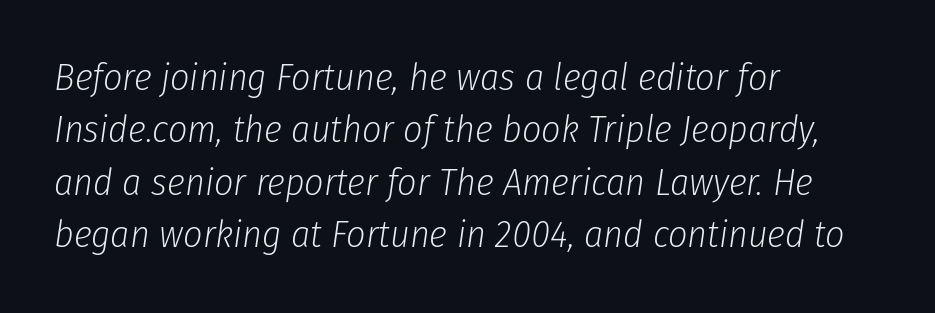
{"italic": "yes", "lean": "right", "slant_degrees": 8, "bold": "no", "weight": "light", "width": "condensed", "stroke_contrast": "low", "x_height": "medium", "monospaced": "no", "underline": "no", "align": "left", "line_spacing": "normal", "line_spacing_ratio": 1.38, "letter_spacing": "normal", "letter_spacing_em": 0.0, "glyph_px": 38}
